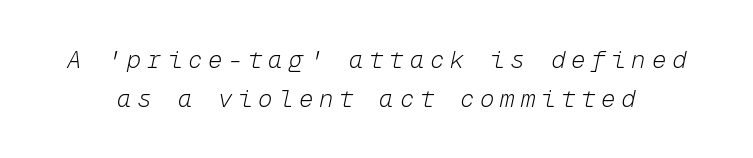
Q: Is the text bold? A: No.
Q: Is the text italic (slanted)? A: Yes, it leans right by about 12 degrees.
Q: Is the text underlined? A: No.
Q: Is the spacing between letters normal or unusually wide? A: Unusually wide.
Q: Is the spacing between lines tight, normal or loose? A: Normal.
